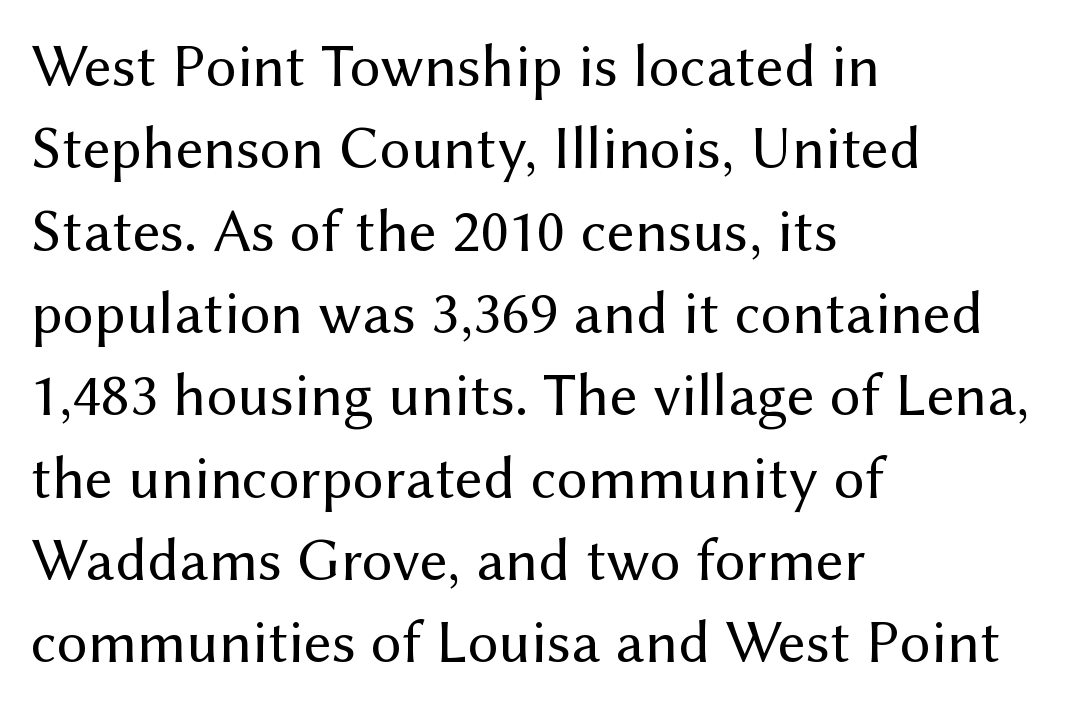
The image shows 61 px regular-weight sans-serif type, upright; set left-aligned, normal line spacing (1.35x), normal letter spacing, not underlined; medium stroke contrast and a medium x-height.
